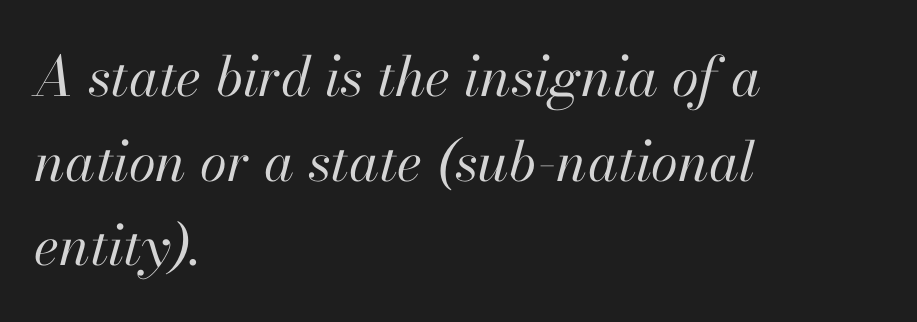
{"italic": "yes", "lean": "right", "slant_degrees": 13, "bold": "no", "weight": "regular", "width": "normal", "stroke_contrast": "high", "x_height": "small", "monospaced": "no", "underline": "no", "align": "left", "line_spacing": "normal", "line_spacing_ratio": 1.54, "letter_spacing": "normal", "letter_spacing_em": 0.0, "glyph_px": 55}
